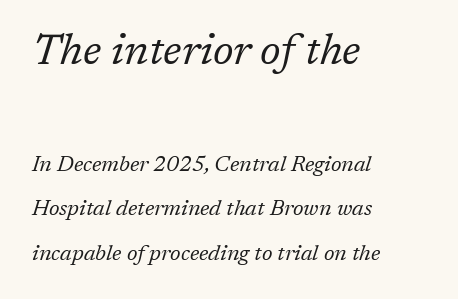
The text was rendered using a seriffed face with decorative stroke endings. Larger block? The one above; the one below is distinctly smaller. Posture: slanted. The strokes are not fattened; the text isn't bold. Loosely led — the rows are spread out. Spacing verdict: proportional, widths tailored to each character.
